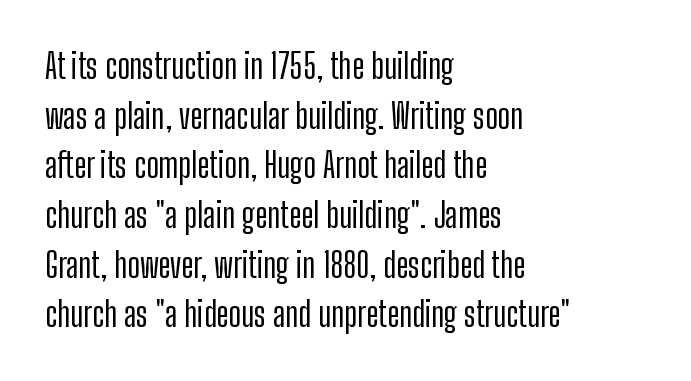
Q: Is the text italic (slanted)? A: No, it is upright.
Q: Is the typeface a serif or a sans-serif typeface? A: Sans-serif.
Q: Is the text underlined? A: No.
Q: How is the paragraph aligned? A: Left-aligned.
Q: Is the spacing between letters normal or unusually wide? A: Normal.
Q: Is the spacing between lines tight, normal or loose? A: Normal.
Q: Width (condensed, normal, or wide)? A: Condensed.
Q: Stroke contrast? A: Low.
Q: x-height? A: Medium.
Q: Monospaced? A: No.
